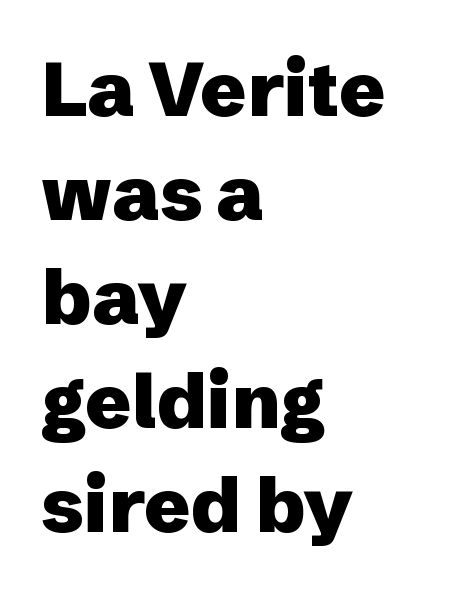
{"serif": "no", "italic": "no", "bold": "yes", "weight": "heavy", "width": "normal", "stroke_contrast": "low", "x_height": "medium", "monospaced": "no", "underline": "no", "align": "left", "line_spacing": "normal", "line_spacing_ratio": 1.37, "letter_spacing": "normal", "letter_spacing_em": 0.0, "glyph_px": 76}
